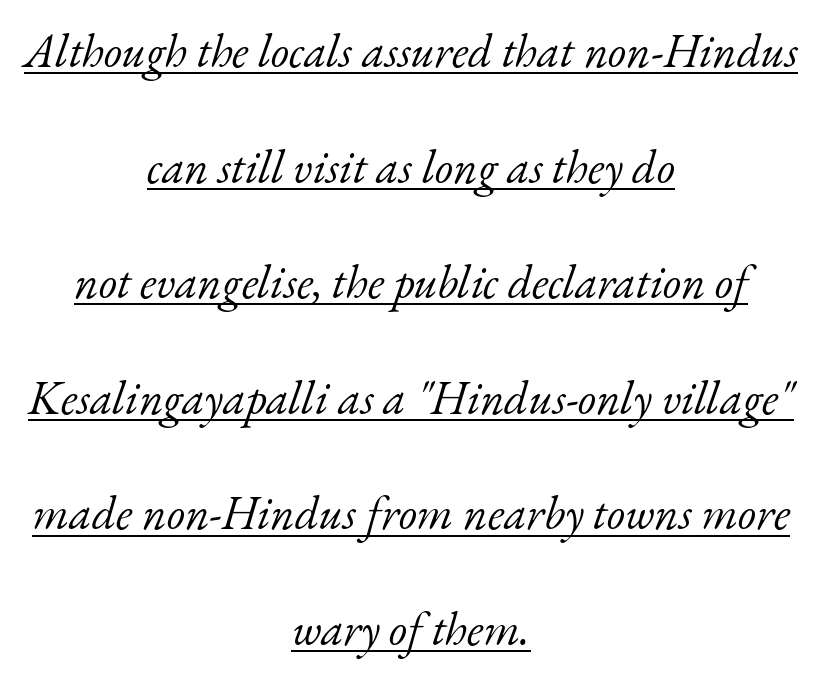
Q: Is the text bold? A: No.
Q: Is the text italic (slanted)? A: Yes, it leans right by about 17 degrees.
Q: Is the typeface a serif or a sans-serif typeface? A: Serif.
Q: Is the text underlined? A: Yes.
Q: How is the paragraph aligned? A: Centered.
Q: Is the spacing between letters normal or unusually wide? A: Normal.
Q: Is the spacing between lines tight, normal or loose? A: Loose.
Q: Width (condensed, normal, or wide)? A: Normal.
Q: Stroke contrast? A: Low.
Q: x-height? A: Small.
Q: Monospaced? A: No.
